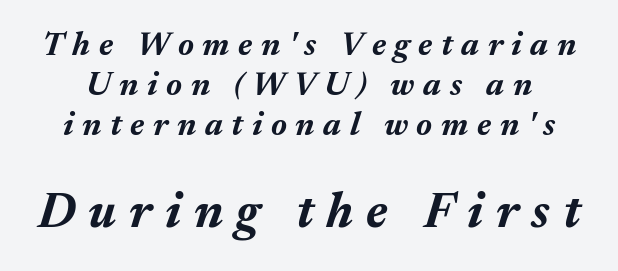
{"italic": "yes", "lean": "right", "slant_degrees": 17, "bold": "yes", "weight": "bold", "width": "normal", "stroke_contrast": "medium", "x_height": "medium", "monospaced": "no", "underline": "no", "line_spacing_ratio": 1.21, "letter_spacing": "wide", "letter_spacing_em": 0.26, "larger_block": "second", "size_ratio": 1.52, "glyph_px": 50}
